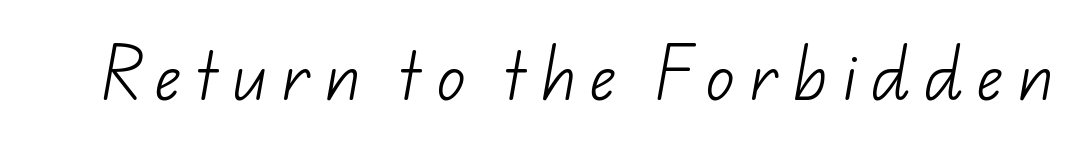
The image shows 58 px light sans-serif type; set unusually wide letter spacing (+0.24 em), not underlined; low stroke contrast and a small x-height.
